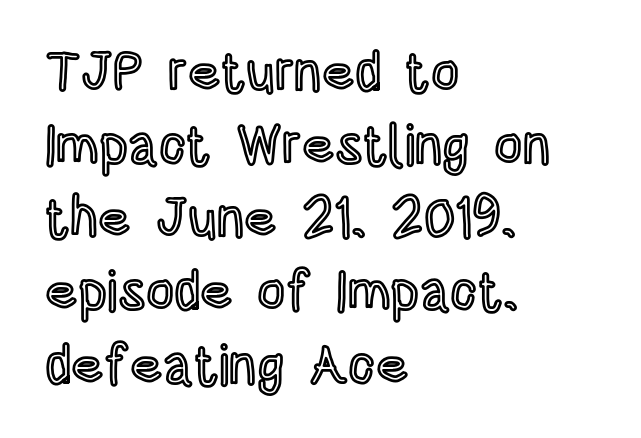
The image shows 55 px condensed type, upright; set left-aligned, normal line spacing (1.33x), normal letter spacing, not underlined; a large x-height.
